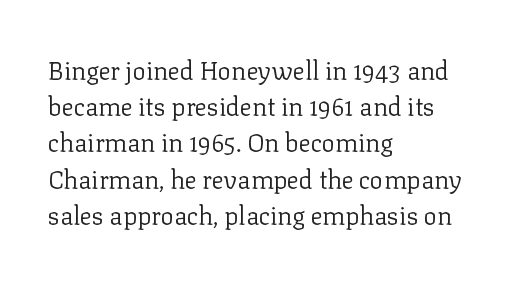
The cut favours lightness, reaching ordinary text weight at its darkest. Left-aligned paragraph, ragged on the right. There is no visible air inserted between adjacent glyphs. Has an underline been added? It has not. Upright lettering throughout. Leading matches the norm, producing a regular column.
